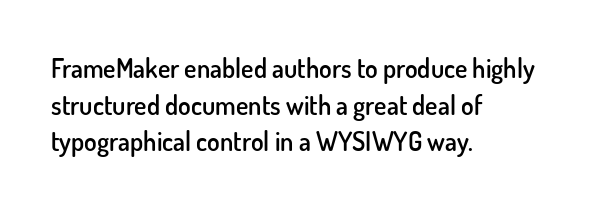
Every row of glyphs begins at an identical x-position on the left. Summary of weight: moderately heavy, a semibold. Evenly set lines give the paragraph a standard silhouette. In terms of letterspacing, this is plain default setting. When letters stand straight like this, we call the style roman or upright. The gap between lines stays unmarked.
